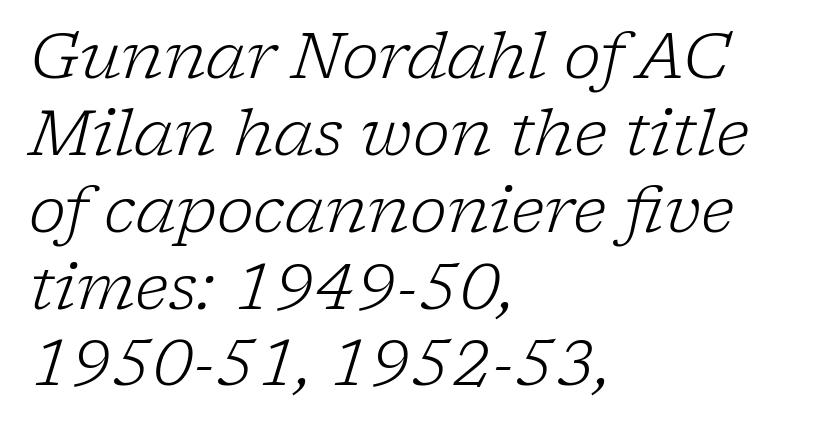
Q: Is the text bold? A: No.
Q: Is the text italic (slanted)? A: Yes, it leans right by about 17 degrees.
Q: Is the typeface a serif or a sans-serif typeface? A: Serif.
Q: Is the text underlined? A: No.
Q: How is the paragraph aligned? A: Left-aligned.
Q: Is the spacing between letters normal or unusually wide? A: Normal.
Q: Width (condensed, normal, or wide)? A: Normal.
Q: Stroke contrast? A: Low.
Q: x-height? A: Medium.
Q: Monospaced? A: No.
